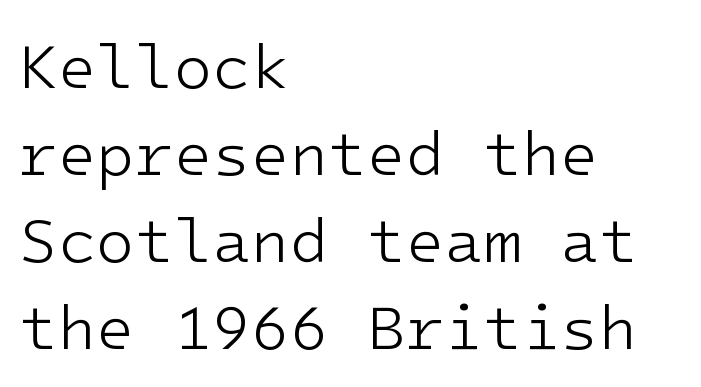
Q: Is the text bold? A: No.
Q: Is the text italic (slanted)? A: No, it is upright.
Q: Is the typeface a serif or a sans-serif typeface? A: Sans-serif.
Q: Is the text underlined? A: No.
Q: How is the paragraph aligned? A: Left-aligned.
Q: Is the spacing between letters normal or unusually wide? A: Normal.
Q: Is the spacing between lines tight, normal or loose? A: Normal.
Q: Width (condensed, normal, or wide)? A: Normal.
Q: Stroke contrast? A: Low.
Q: x-height? A: Medium.
